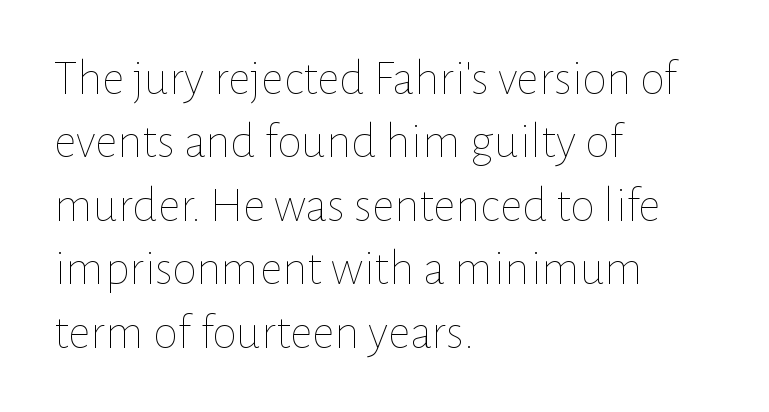
{"italic": "no", "bold": "no", "weight": "thin", "width": "normal", "stroke_contrast": "low", "x_height": "medium", "monospaced": "no", "underline": "no", "align": "left", "line_spacing": "normal", "line_spacing_ratio": 1.27, "letter_spacing": "normal", "letter_spacing_em": 0.0, "glyph_px": 50}
